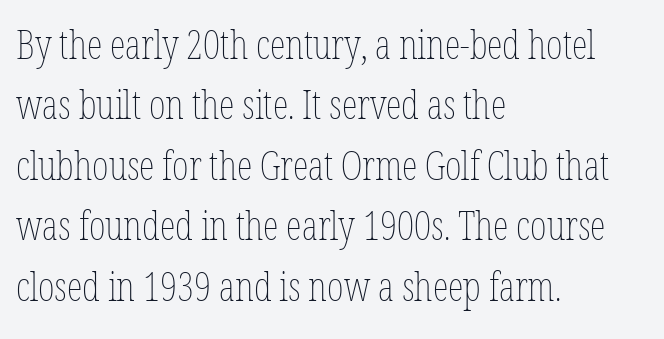
{"italic": "no", "bold": "no", "weight": "thin", "width": "condensed", "stroke_contrast": "low", "x_height": "medium", "monospaced": "no", "underline": "no", "align": "left", "line_spacing": "normal", "line_spacing_ratio": 1.51, "letter_spacing": "normal", "letter_spacing_em": 0.0, "glyph_px": 40}
